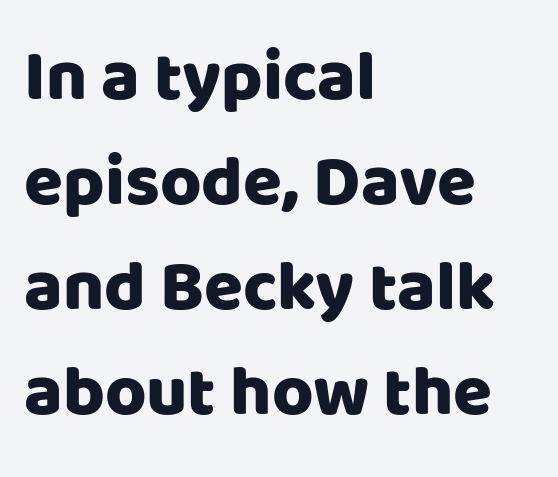
Nobody touched the tracking dial on this one. Which margin do the lines hug? The left one — the right edge is uneven. The text was rendered using a sans face with plain stroke endings. The rendering uses natural spacing where letterforms have individual widths. This sample keeps an unexceptional amount of space between lines. The foot of each line stays bare and open.
